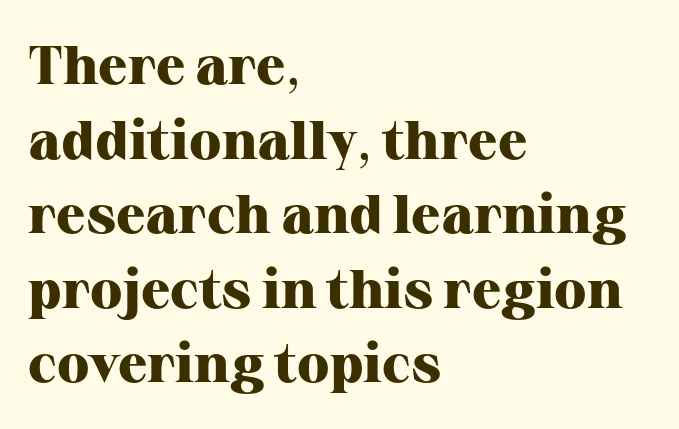
Q: Is the text bold? A: Yes.
Q: Is the text italic (slanted)? A: No, it is upright.
Q: Is the typeface a serif or a sans-serif typeface? A: Serif.
Q: Is the text underlined? A: No.
Q: How is the paragraph aligned? A: Left-aligned.
Q: Is the spacing between letters normal or unusually wide? A: Normal.
Q: Is the spacing between lines tight, normal or loose? A: Normal.
Q: Width (condensed, normal, or wide)? A: Normal.
Q: Stroke contrast? A: High.
Q: x-height? A: Medium.
Q: Monospaced? A: No.
